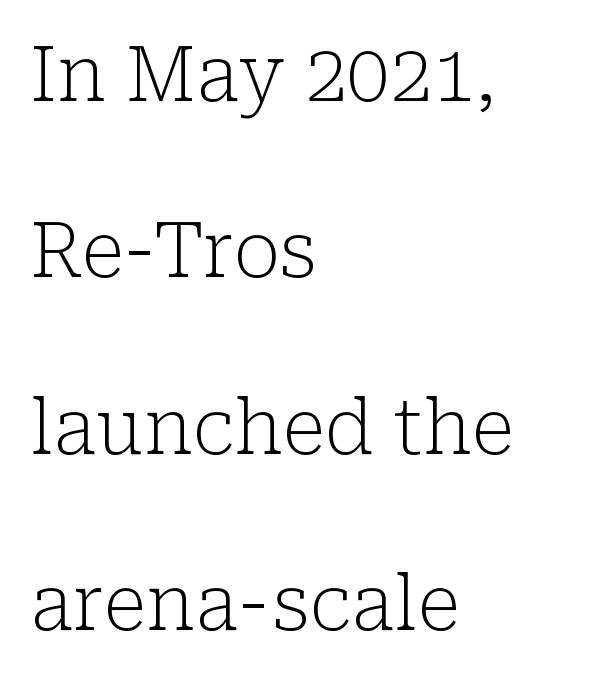
The image shows 76 px light serif type, upright; set left-aligned, loose line spacing (2.32x), normal letter spacing, not underlined; low stroke contrast and a medium x-height.
